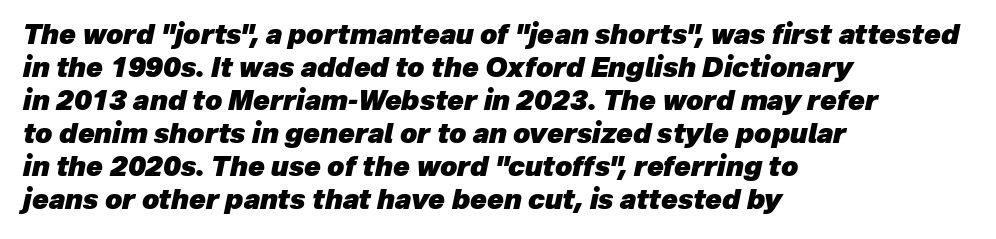
Q: Is the text bold? A: Yes.
Q: Is the text italic (slanted)? A: Yes, it leans right by about 12 degrees.
Q: Is the text underlined? A: No.
Q: How is the paragraph aligned? A: Left-aligned.
Q: Is the spacing between letters normal or unusually wide? A: Normal.
